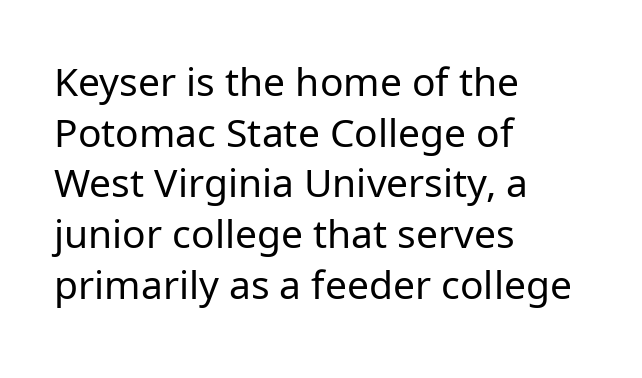
Q: Is the text bold? A: No.
Q: Is the text italic (slanted)? A: No, it is upright.
Q: Is the typeface a serif or a sans-serif typeface? A: Sans-serif.
Q: Is the text underlined? A: No.
Q: How is the paragraph aligned? A: Left-aligned.
Q: Is the spacing between letters normal or unusually wide? A: Normal.
Q: Is the spacing between lines tight, normal or loose? A: Normal.
Q: Width (condensed, normal, or wide)? A: Normal.
Q: Stroke contrast? A: Low.
Q: x-height? A: Medium.
Q: Monospaced? A: No.
